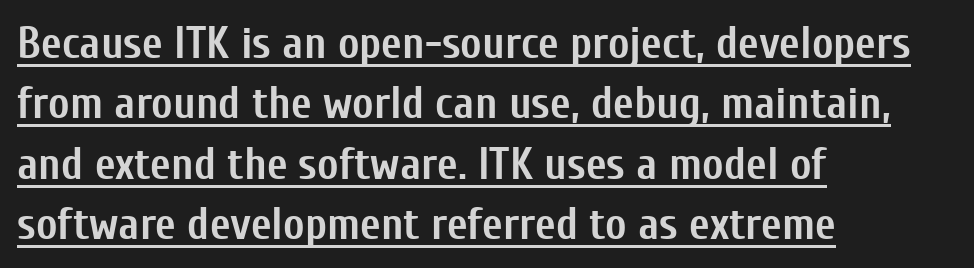
The image shows 45 px semibold, condensed sans-serif type, upright; set left-aligned, normal line spacing (1.34x), normal letter spacing, underlined; low stroke contrast and a medium x-height.
